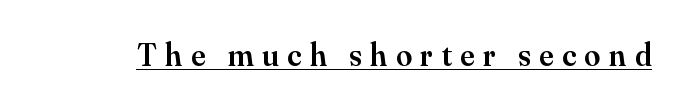
The image shows 32 px semibold serif type, upright; set unusually wide letter spacing (+0.27 em), underlined; medium stroke contrast and a small x-height.
